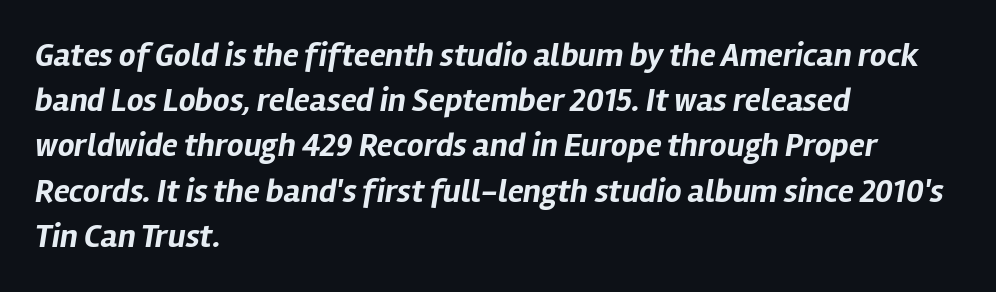
This sample has the flowing, uneven cadence of proportional lettering. All the whitespace from short lines collects on the right. Rule under the text: the space is simply empty. Tracking value appears to be zero — textbook default spacing. Characters are canted at an angle relative to the baseline's perpendicular. The passage shown is emphatically bold.
